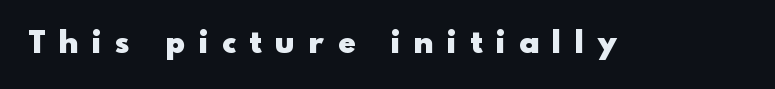
{"serif": "no", "italic": "no", "bold": "yes", "weight": "heavy", "width": "normal", "x_height": "small", "monospaced": "no", "underline": "no", "letter_spacing": "wide", "letter_spacing_em": 0.46, "glyph_px": 31}
